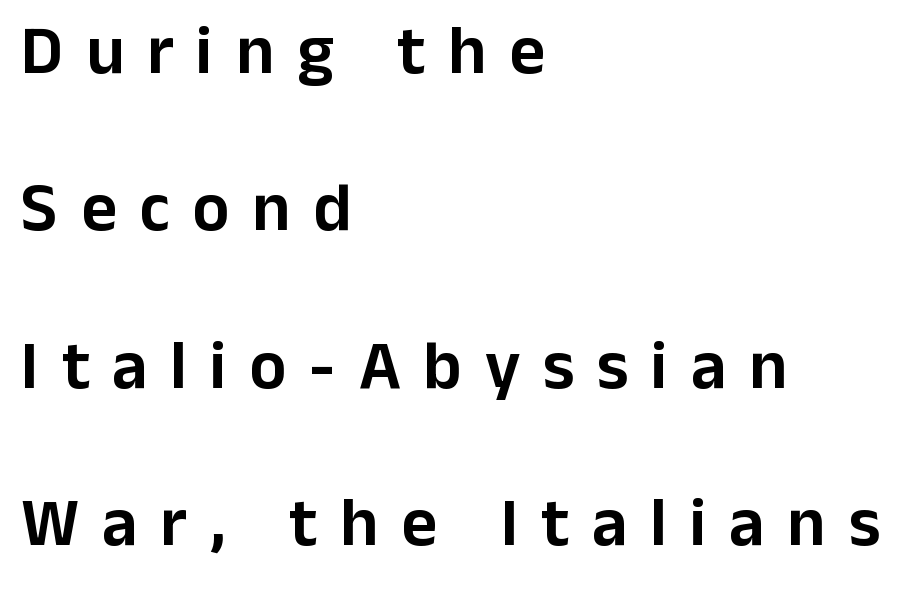
Characters remain perfectly vertical along every line. The rendering uses natural spacing where letterforms have individual widths. Underline: absent. Look at the tracking — it's clearly loosened, letters drifting apart.
